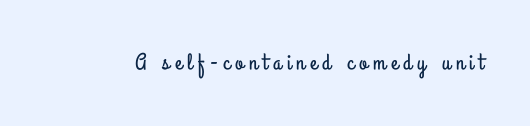
{"italic": "no", "underline": "no", "letter_spacing": "wide", "letter_spacing_em": 0.24, "glyph_px": 23}
